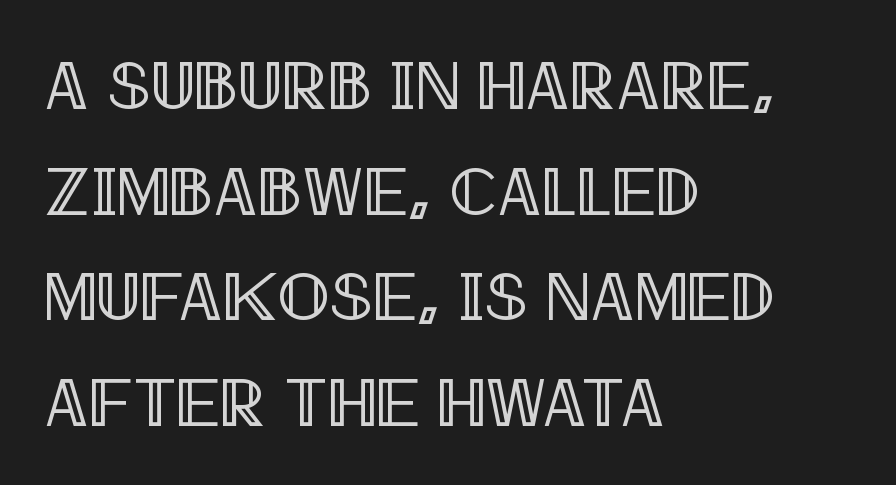
Q: Is the text italic (slanted)? A: No, it is upright.
Q: Is the text underlined? A: No.
Q: How is the paragraph aligned? A: Left-aligned.
Q: Is the spacing between letters normal or unusually wide? A: Normal.
Q: Is the spacing between lines tight, normal or loose? A: Normal.
Q: Width (condensed, normal, or wide)? A: Condensed.
Q: x-height? A: Large.
Q: Monospaced? A: No.
